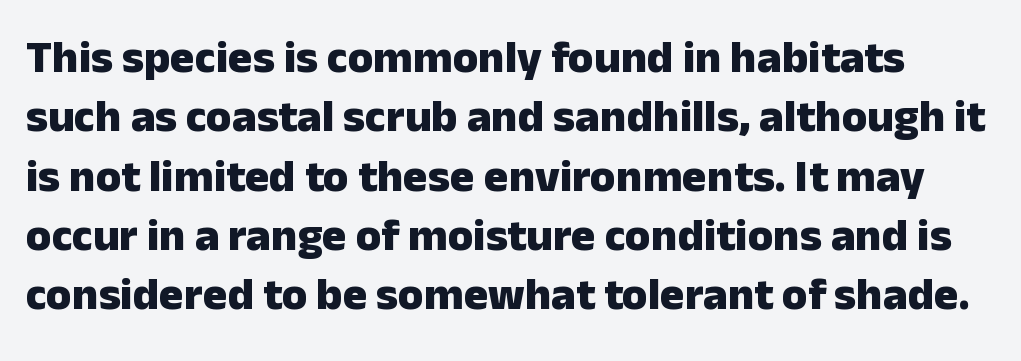
Q: Is the text bold? A: Yes.
Q: Is the text italic (slanted)? A: No, it is upright.
Q: Is the typeface a serif or a sans-serif typeface? A: Sans-serif.
Q: Is the text underlined? A: No.
Q: Is the spacing between letters normal or unusually wide? A: Normal.
Q: Is the spacing between lines tight, normal or loose? A: Normal.
Q: Width (condensed, normal, or wide)? A: Normal.
Q: Stroke contrast? A: Low.
Q: x-height? A: Medium.
Q: Monospaced? A: No.
